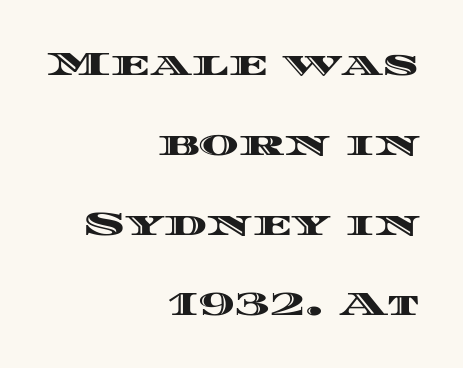
Q: Is the text italic (slanted)? A: No, it is upright.
Q: Is the text underlined? A: No.
Q: How is the paragraph aligned? A: Right-aligned.
Q: Is the spacing between letters normal or unusually wide? A: Normal.
Q: Is the spacing between lines tight, normal or loose? A: Loose.
Q: Width (condensed, normal, or wide)? A: Wide.
Q: x-height? A: Large.
Q: Monospaced? A: No.
